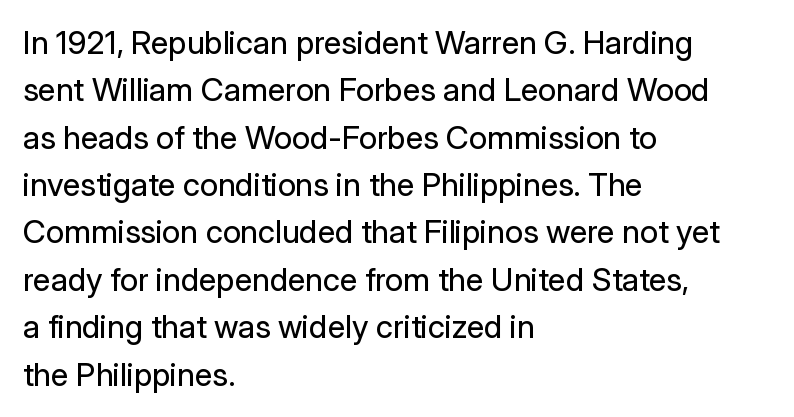
Typeset ragged right — the left edge is the straight one. Examine the stroke ends and you'll find no serifs. The strokes are not fattened; the text isn't bold. Descenders hang freely into open space. The lines sit at an ordinary, default distance from one another. The letters advance in unequal steps, a hallmark of proportional type.
